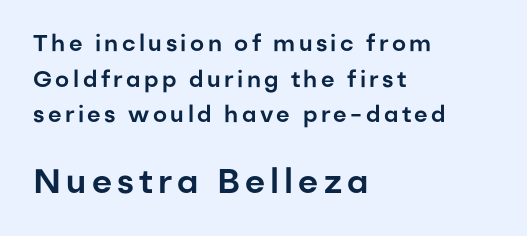
Q: Is the text italic (slanted)? A: No, it is upright.
Q: Is the typeface a serif or a sans-serif typeface? A: Sans-serif.
Q: Is the text underlined? A: No.
Q: How is the paragraph aligned? A: Left-aligned.
Q: Is the spacing between lines tight, normal or loose? A: Normal.
Q: Which block of text is set in a larger size, the first (top) or the second (bottom)? A: The second (bottom) one.
Q: Width (condensed, normal, or wide)? A: Normal.
Q: Stroke contrast? A: Low.
Q: x-height? A: Medium.
Q: Monospaced? A: No.
